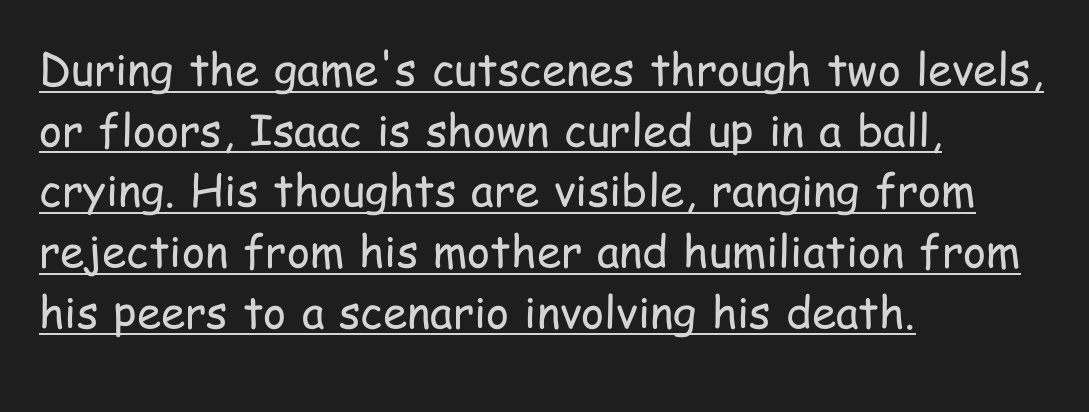
The image shows 44 px regular-weight, condensed sans-serif type, upright; set left-aligned, normal line spacing (1.38x), normal letter spacing, underlined; low stroke contrast and a medium x-height.
